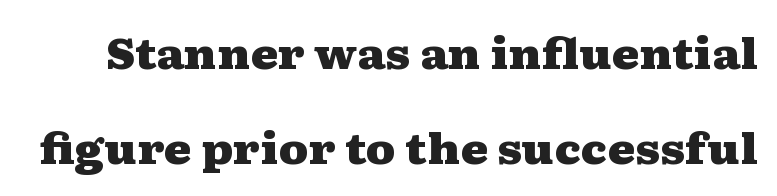
The image shows 42 px heavy, wide serif type, upright; set loose line spacing (2.26x), normal letter spacing, not underlined; medium stroke contrast and a medium x-height.
